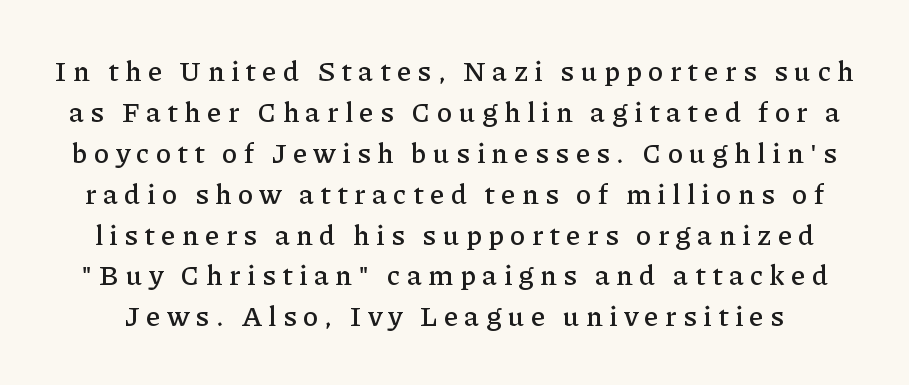
{"serif": "yes", "italic": "no", "width": "normal", "stroke_contrast": "low", "x_height": "medium", "monospaced": "no", "underline": "no", "line_spacing": "normal", "line_spacing_ratio": 1.46, "letter_spacing": "wide", "letter_spacing_em": 0.23, "glyph_px": 28}
